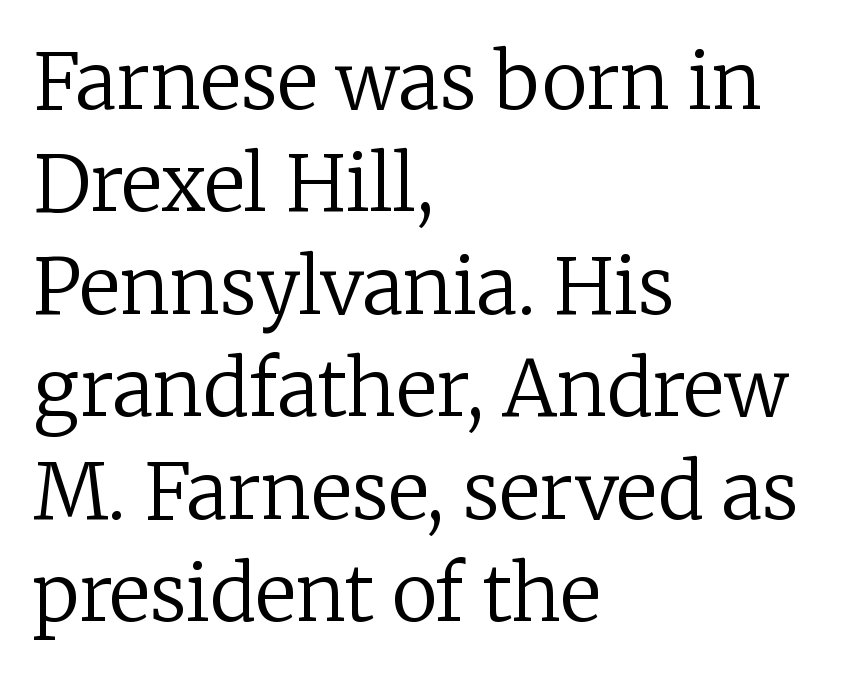
You could not count columns in this text — the font is proportionally spaced. Posture: vertical. A typesetter would call this leading conventional body-copy spacing. The designer went with a serif here, giving each stem small feet.
